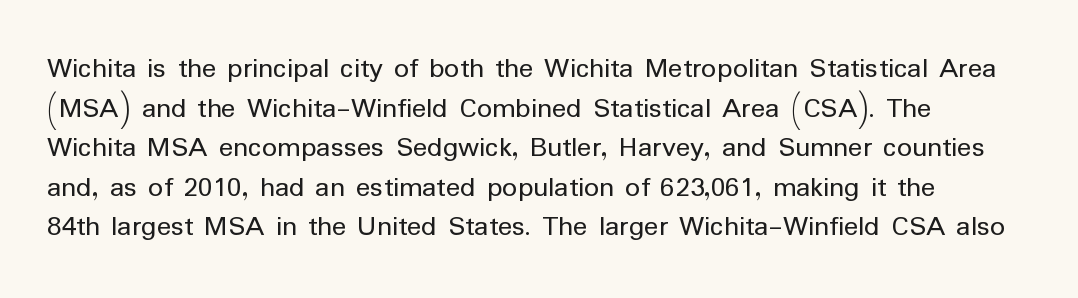
Each letter keeps its own natural width here, so spacing adapts to shape. Line beginnings align vertically; line endings do not. The characters display no serif detailing; their extremities are plain. The designer left line spacing at the default. Honestly, there is no underline to notice here at all.
